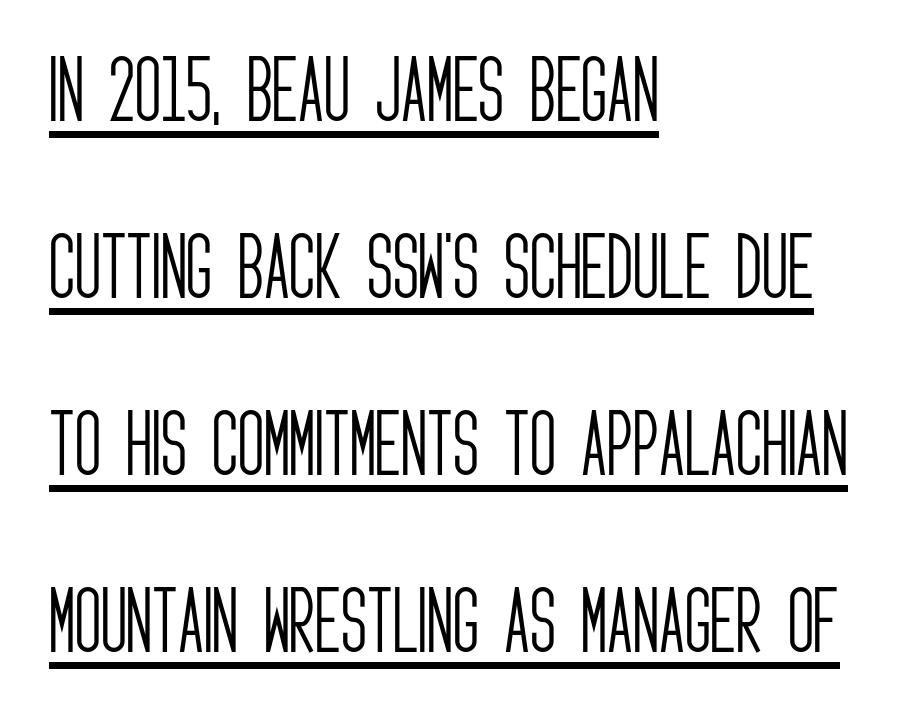
{"serif": "no", "italic": "no", "bold": "no", "weight": "light", "width": "condensed", "stroke_contrast": "low", "x_height": "large", "monospaced": "no", "underline": "yes", "align": "left", "line_spacing": "loose", "line_spacing_ratio": 2.46, "letter_spacing": "normal", "letter_spacing_em": 0.0, "glyph_px": 72}
